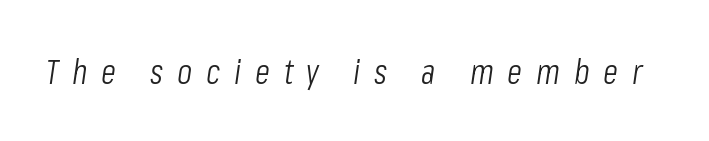
Q: Is the text bold? A: No.
Q: Is the text italic (slanted)? A: Yes, it leans right by about 8 degrees.
Q: Is the text underlined? A: No.
Q: Is the spacing between letters normal or unusually wide? A: Unusually wide.
Q: Width (condensed, normal, or wide)? A: Condensed.
Q: Stroke contrast? A: Low.
Q: x-height? A: Medium.
Q: Monospaced? A: No.
